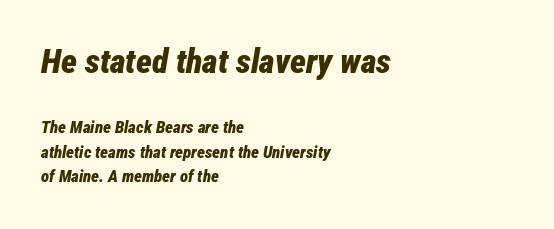
{"italic": "yes", "lean": "right", "slant_degrees": 12, "bold": "yes", "weight": "bold", "width": "condensed", "stroke_contrast": "low", "x_height": "medium", "monospaced": "no", "underline": "no", "align": "left", "line_spacing": "normal", "line_spacing_ratio": 1.44, "letter_spacing": "normal", "letter_spacing_em": 0.0, "larger_block": "first", "size_ratio": 2.0, "glyph_px": 34}
